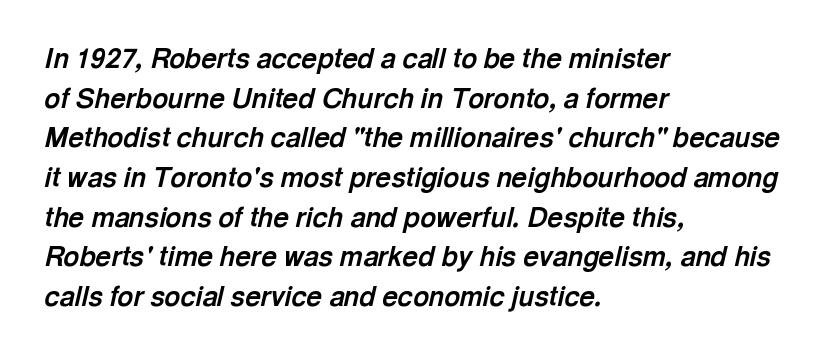
The image shows 27 px bold type, italic (leaning right); set left-aligned, normal line spacing (1.47x), normal letter spacing, not underlined.
